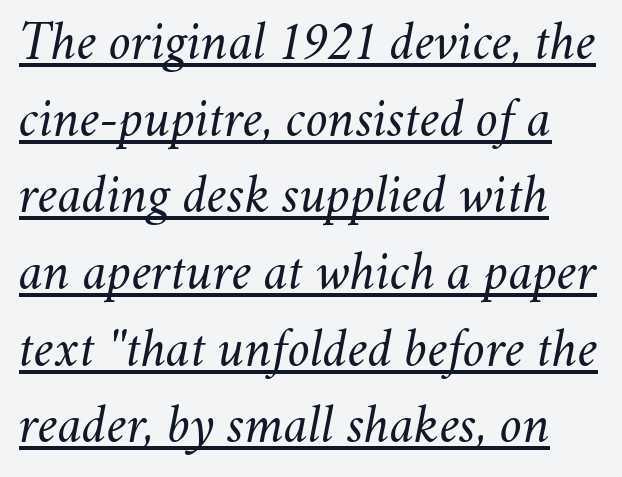
Nothing unusual about the tracking: characters are spaced as the font intends. Characters are canted at an angle relative to the baseline's perpendicular. Summary of weight: not heavy and not bold. Spacing verdict: proportional, widths tailored to each character.
